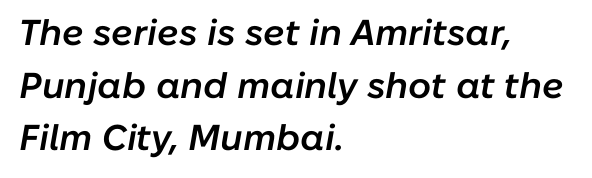
The image shows 36 px semibold type, italic (leaning right); set left-aligned, normal line spacing (1.46x), normal letter spacing, not underlined; low stroke contrast and a medium x-height.
